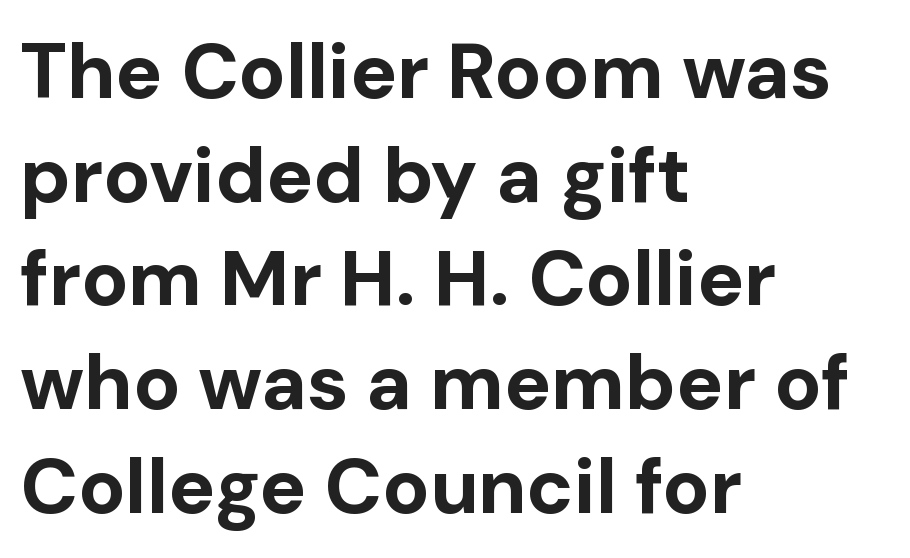
The rendering anchors every line to the left-hand side. No feet cap the strokes, marking this as sans-serif type. The passage shown is typed in a proportional face where columns would drift. Horizontal bands of white between lines are of average thickness.
